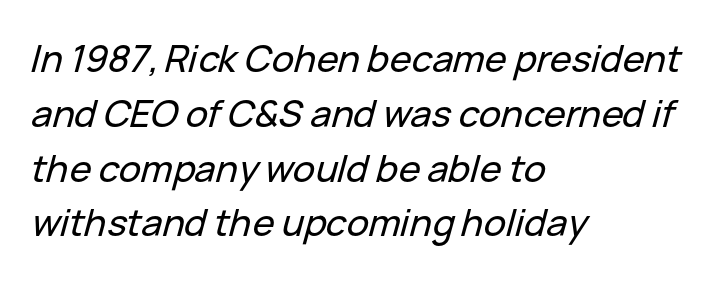
Q: Is the text italic (slanted)? A: Yes, it leans right by about 15 degrees.
Q: Is the text underlined? A: No.
Q: How is the paragraph aligned? A: Left-aligned.
Q: Is the spacing between letters normal or unusually wide? A: Normal.
Q: Is the spacing between lines tight, normal or loose? A: Normal.
Q: Width (condensed, normal, or wide)? A: Normal.
Q: Stroke contrast? A: Low.
Q: x-height? A: Medium.
Q: Monospaced? A: No.
